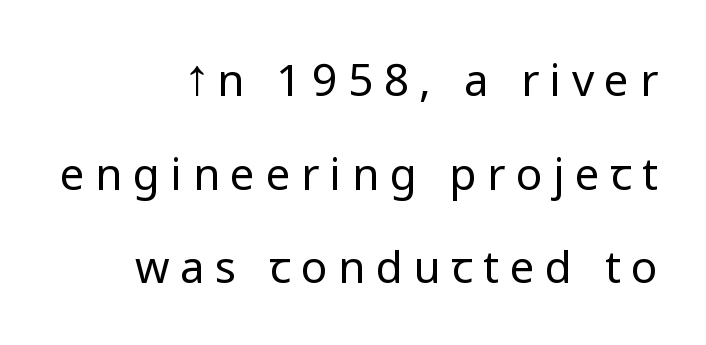
Serifs: no, the terminals of the letterforms are clean. Does extra space separate the letters? Yes, quite a lot of it. Compared with a typical body face, this is equally light or lighter still. Every stem runs plumb, perpendicular to the baseline. This block would shrink considerably if given ordinary leading; it's expanded now.
